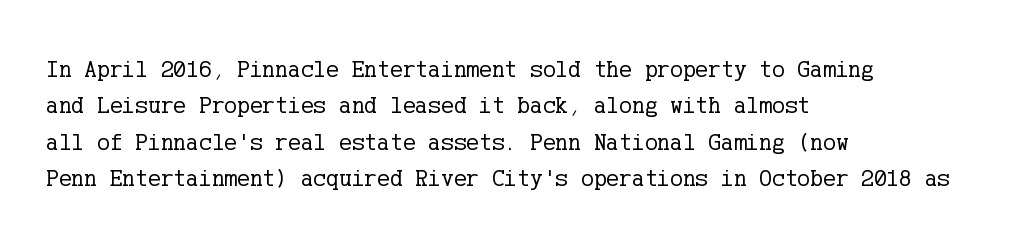
{"italic": "no", "bold": "no", "underline": "no", "align": "left", "line_spacing": "normal", "line_spacing_ratio": 1.52, "letter_spacing": "normal", "letter_spacing_em": 0.0, "glyph_px": 24}
